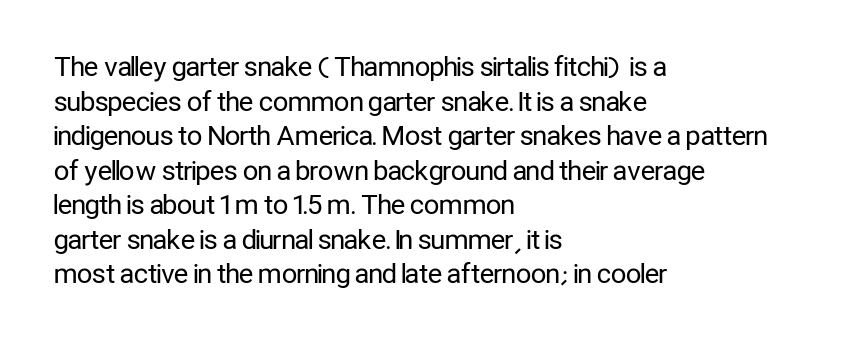
Q: Is the text bold? A: No.
Q: Is the text italic (slanted)? A: No, it is upright.
Q: Is the text underlined? A: No.
Q: How is the paragraph aligned? A: Left-aligned.
Q: Is the spacing between letters normal or unusually wide? A: Normal.
Q: Is the spacing between lines tight, normal or loose? A: Normal.
